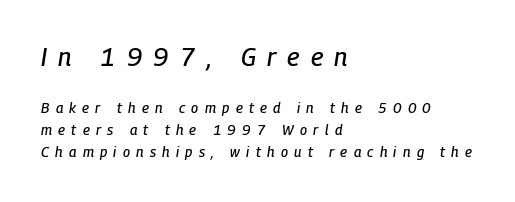
Q: Is the text italic (slanted)? A: Yes, it leans right by about 9 degrees.
Q: Is the text underlined? A: No.
Q: How is the paragraph aligned? A: Left-aligned.
Q: Is the spacing between letters normal or unusually wide? A: Unusually wide.
Q: Is the spacing between lines tight, normal or loose? A: Normal.
Q: Which block of text is set in a larger size, the first (top) or the second (bottom)? A: The first (top) one.
